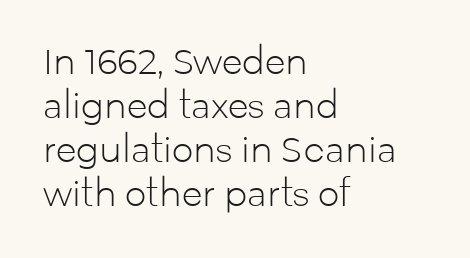
The image shows 34 px light sans-serif type, upright; set left-aligned, normal line spacing (1.29x), normal letter spacing, not underlined; low stroke contrast and a medium x-height.
